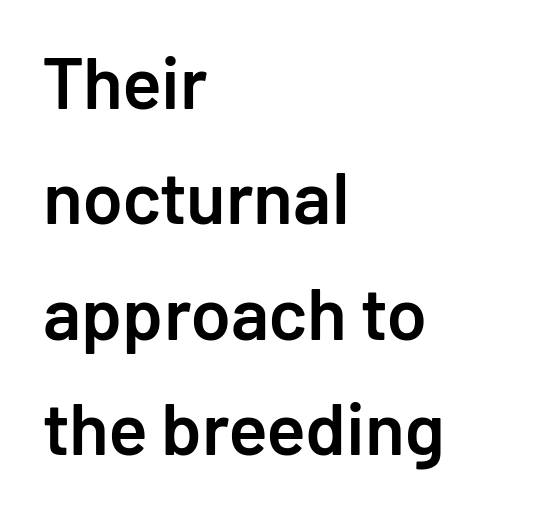
Q: Is the text bold? A: Semi-bold.
Q: Is the text italic (slanted)? A: No, it is upright.
Q: Is the typeface a serif or a sans-serif typeface? A: Sans-serif.
Q: Is the text underlined? A: No.
Q: How is the paragraph aligned? A: Left-aligned.
Q: Is the spacing between letters normal or unusually wide? A: Normal.
Q: Is the spacing between lines tight, normal or loose? A: Normal.
Q: Width (condensed, normal, or wide)? A: Normal.
Q: Stroke contrast? A: Low.
Q: x-height? A: Medium.
Q: Monospaced? A: No.
